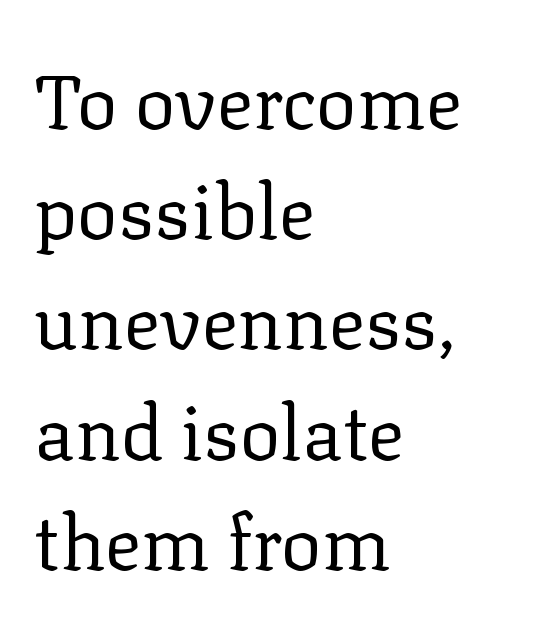
Observe the ordinary spacing: letters are neighbours, not strangers. The lettering stays uniformly vertical, giving the passage a roman look. Baseline-to-baseline distance is the conventional proportion of letter height. The glyphs are unaccompanied by any horizontal stroke below them. The passage shown is typeset with a serif family.
